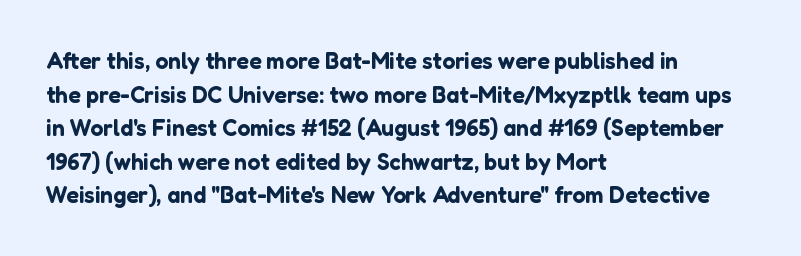
{"italic": "no", "underline": "no", "align": "left", "line_spacing": "normal", "line_spacing_ratio": 1.46, "letter_spacing": "normal", "letter_spacing_em": 0.0, "glyph_px": 23}
